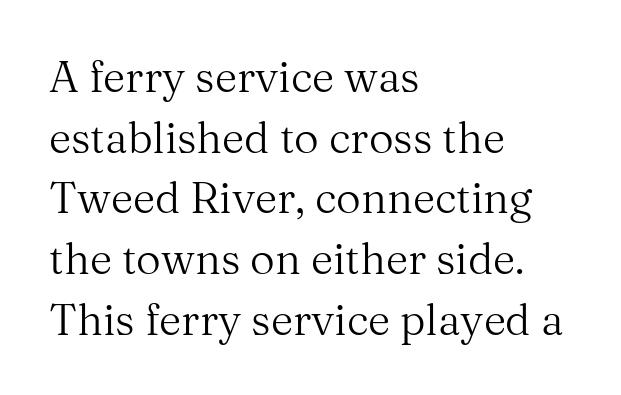
Stems and bowls with no extra thickness — not bold. The string is rendered with underlining switched off. Quick note: interline space is typical. The rendering uses natural spacing where letterforms have individual widths. Each letter's strokes conclude with small projecting serifs.
